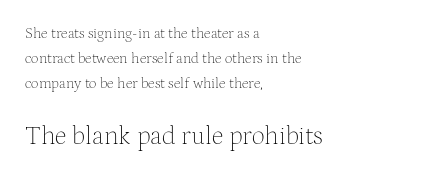
Each word holds together tightly as a unit, with standard inter-letter gaps. The typesetting does not lean heavy: it is not bold. Reading down the column, the eye jumps a familiar distance to each next line. The space directly below the letters is spotless.
